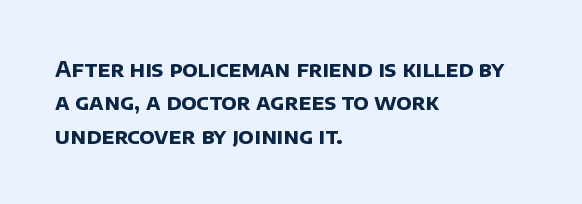
Q: Is the text bold? A: Yes.
Q: Is the text underlined? A: No.
Q: How is the paragraph aligned? A: Left-aligned.
Q: Is the spacing between letters normal or unusually wide? A: Normal.
Q: Is the spacing between lines tight, normal or loose? A: Normal.
